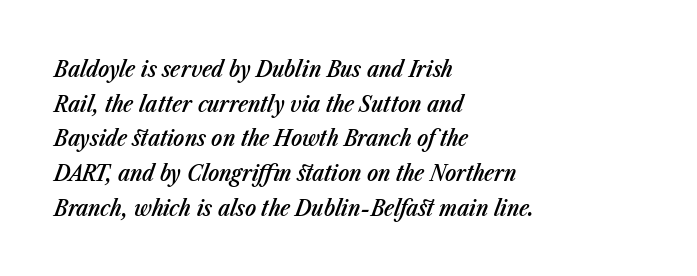
{"italic": "yes", "lean": "right", "slant_degrees": 23, "bold": "semi", "underline": "no", "align": "left", "line_spacing": "normal", "line_spacing_ratio": 1.51, "letter_spacing": "normal", "letter_spacing_em": 0.0, "glyph_px": 23}
